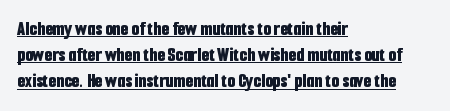
Q: Is the text bold? A: Yes.
Q: Is the text italic (slanted)? A: No, it is upright.
Q: Is the text underlined? A: Yes.
Q: How is the paragraph aligned? A: Left-aligned.
Q: Is the spacing between letters normal or unusually wide? A: Normal.
Q: Is the spacing between lines tight, normal or loose? A: Normal.
